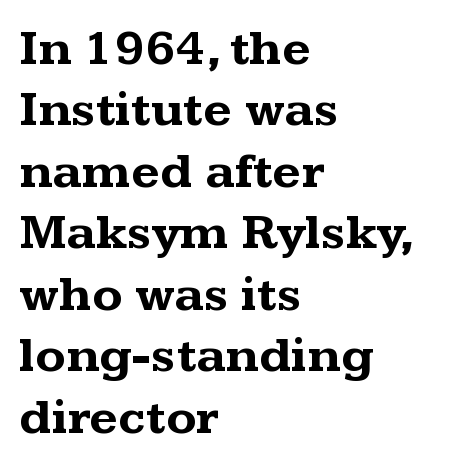
Q: Is the text bold? A: Yes.
Q: Is the text italic (slanted)? A: No, it is upright.
Q: Is the typeface a serif or a sans-serif typeface? A: Serif.
Q: Is the text underlined? A: No.
Q: How is the paragraph aligned? A: Left-aligned.
Q: Is the spacing between letters normal or unusually wide? A: Normal.
Q: Width (condensed, normal, or wide)? A: Wide.
Q: Stroke contrast? A: Medium.
Q: x-height? A: Medium.
Q: Monospaced? A: No.
